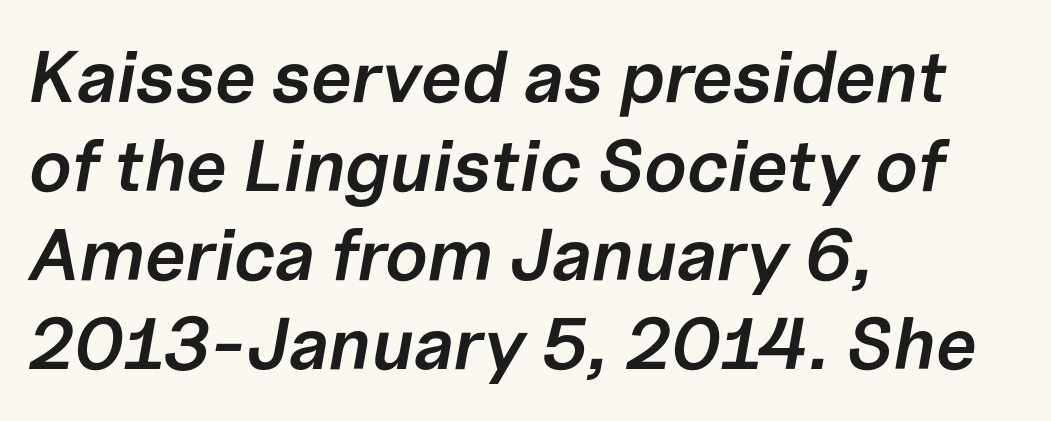
The image shows 73 px semibold type, italic (leaning right); set left-aligned, line spacing 1.22x, normal letter spacing, not underlined; low stroke contrast and a medium x-height.
